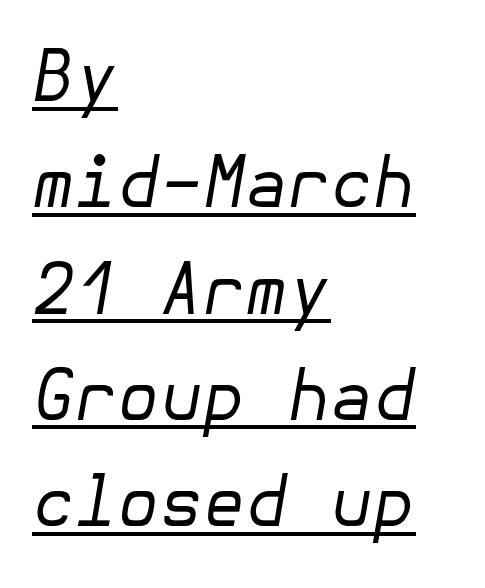
The line texture is even and compact thanks to regular tracking. How would I describe the line gaps? Plain and ordinary. Compared with ordinary roman type, these characters are visibly tilted. Like a heading marked for emphasis, these lines bear an underscore.
